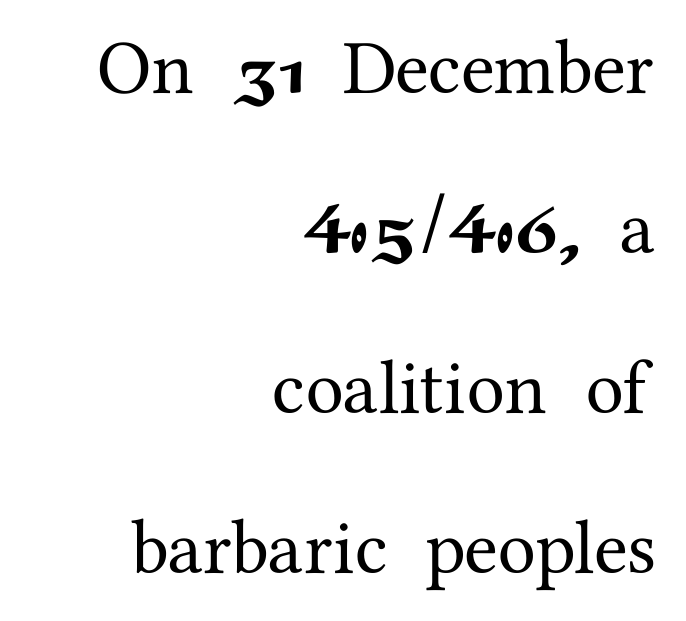
The rendering uses a large line-height, opening up the rows. A bare baseline throughout the passage. Tall strokes in this sample are plumb rather than angled. Each letter keeps its own natural width here, so spacing adapts to shape. Which margin do the lines hug? The right one — the left edge is uneven.
